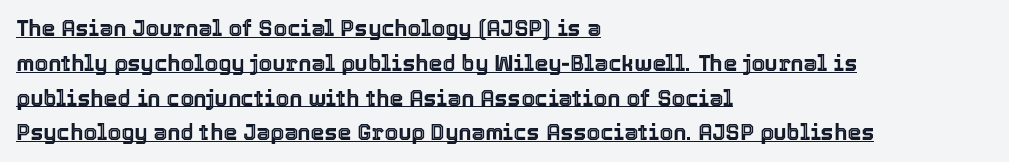
The image shows 22 px text type, upright; set left-aligned, normal line spacing (1.58x), normal letter spacing, underlined.
